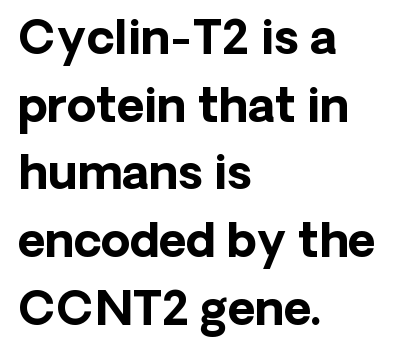
The letters advance in unequal steps, a hallmark of proportional type. Rows of type keep a routine distance in the vertical direction. As a designer I'd log this as weight 700, bold. Compared with a centered layout, this one pins lines to the left instead. The type is set solid horizontally, with unmodified tracking.
